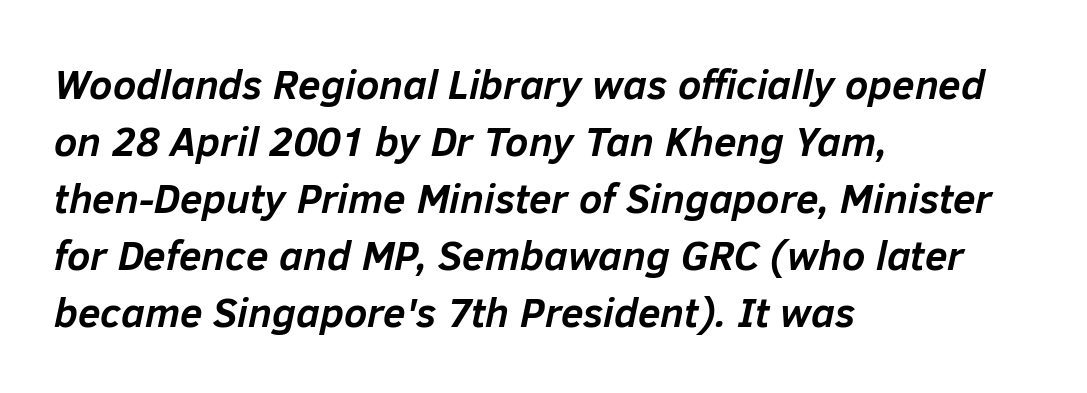
Q: Is the text bold? A: Yes.
Q: Is the text italic (slanted)? A: Yes, it leans right by about 12 degrees.
Q: Is the text underlined? A: No.
Q: How is the paragraph aligned? A: Left-aligned.
Q: Is the spacing between letters normal or unusually wide? A: Normal.
Q: Is the spacing between lines tight, normal or loose? A: Normal.
Q: Width (condensed, normal, or wide)? A: Normal.
Q: Stroke contrast? A: Low.
Q: x-height? A: Medium.
Q: Monospaced? A: No.
